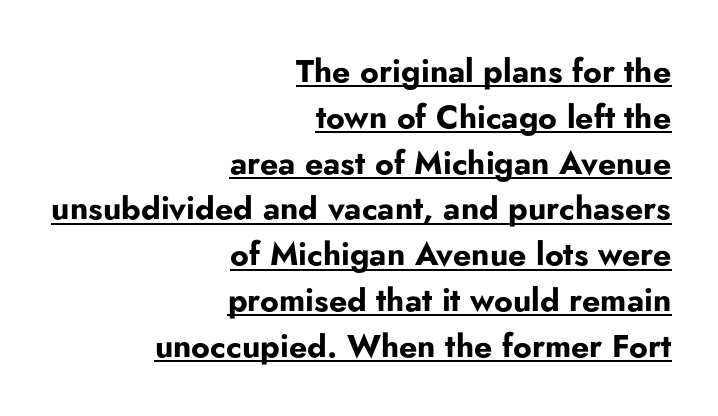
{"serif": "no", "italic": "no", "bold": "yes", "weight": "bold", "width": "normal", "stroke_contrast": "low", "x_height": "small", "monospaced": "no", "underline": "yes", "align": "right", "line_spacing": "normal", "line_spacing_ratio": 1.43, "letter_spacing": "normal", "letter_spacing_em": 0.0, "glyph_px": 32}
